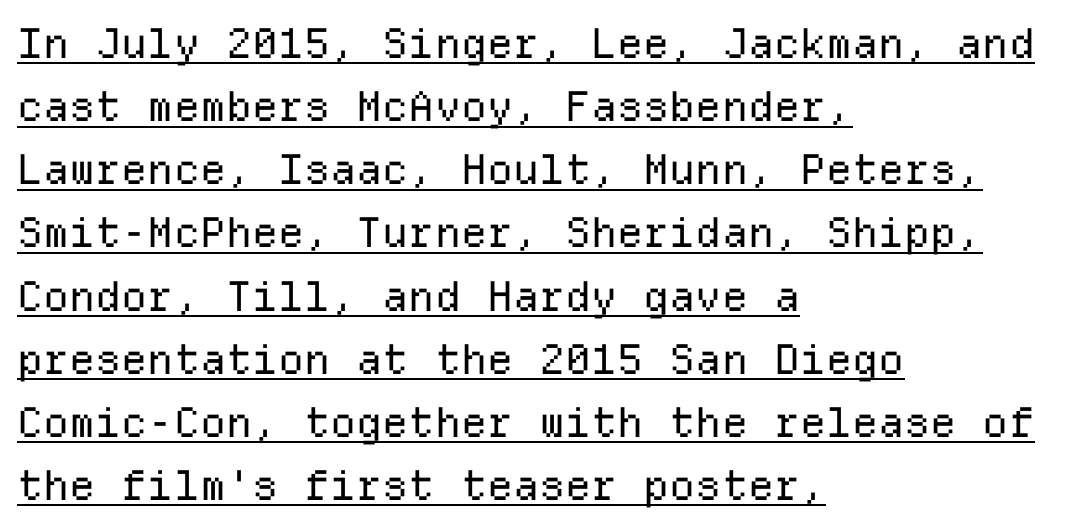
{"serif": "no", "italic": "no", "bold": "no", "weight": "regular", "width": "normal", "stroke_contrast": "low", "x_height": "medium", "monospaced": "yes", "underline": "yes", "align": "left", "line_spacing": "normal", "line_spacing_ratio": 1.54, "letter_spacing": "normal", "letter_spacing_em": 0.0, "glyph_px": 41}
